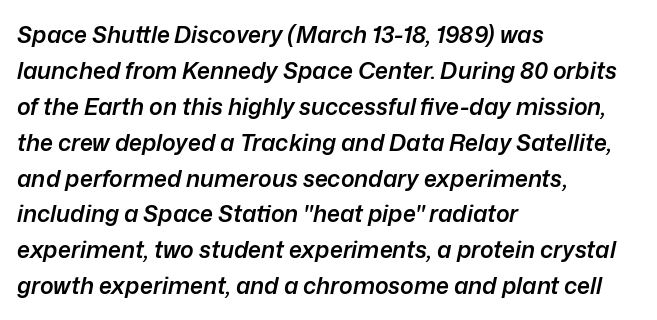
Q: Is the text bold? A: Semi-bold.
Q: Is the text italic (slanted)? A: Yes, it leans right by about 12 degrees.
Q: Is the text underlined? A: No.
Q: How is the paragraph aligned? A: Left-aligned.
Q: Is the spacing between letters normal or unusually wide? A: Normal.
Q: Is the spacing between lines tight, normal or loose? A: Normal.
